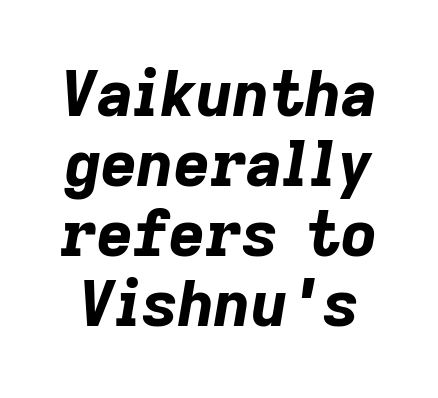
Q: Is the text bold? A: Yes.
Q: Is the text italic (slanted)? A: Yes, it leans right by about 9 degrees.
Q: Is the text underlined? A: No.
Q: Is the spacing between letters normal or unusually wide? A: Normal.
Q: Is the spacing between lines tight, normal or loose? A: Tight.
Q: Width (condensed, normal, or wide)? A: Normal.
Q: Stroke contrast? A: Low.
Q: x-height? A: Medium.
Q: Monospaced? A: No.
